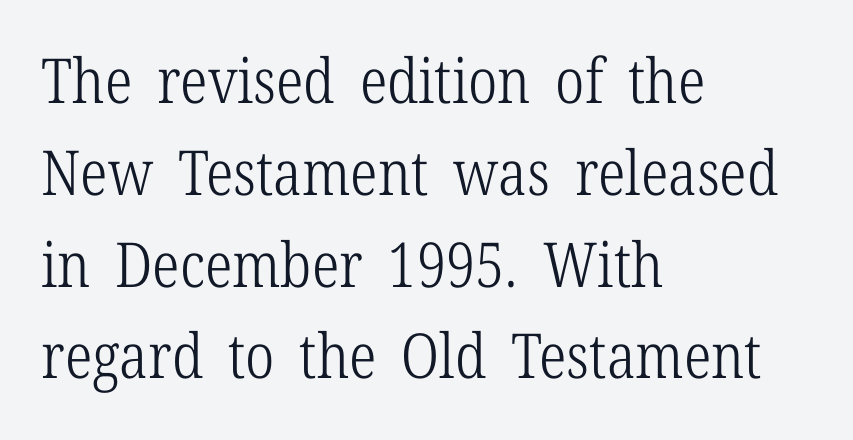
The image shows 62 px light, condensed serif type, upright; set left-aligned, normal line spacing (1.48x), normal letter spacing, not underlined; low stroke contrast and a medium x-height.
